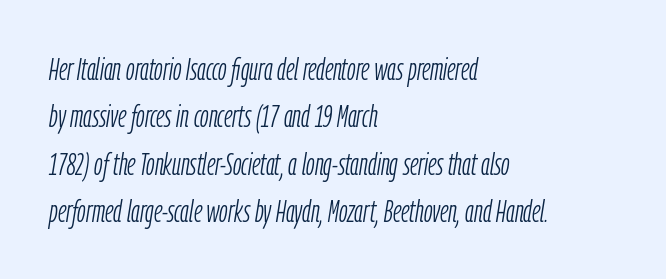
Q: Is the text bold? A: No.
Q: Is the text italic (slanted)? A: Yes, it leans right by about 9 degrees.
Q: Is the text underlined? A: No.
Q: How is the paragraph aligned? A: Left-aligned.
Q: Is the spacing between letters normal or unusually wide? A: Normal.
Q: Is the spacing between lines tight, normal or loose? A: Normal.
Q: Width (condensed, normal, or wide)? A: Condensed.
Q: Stroke contrast? A: Low.
Q: x-height? A: Medium.
Q: Monospaced? A: No.
